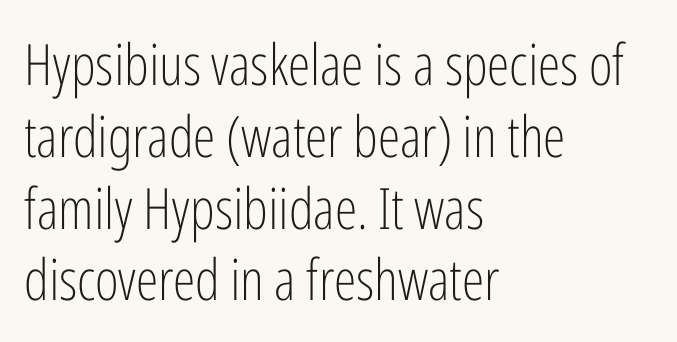
{"serif": "no", "italic": "no", "bold": "no", "weight": "light", "width": "condensed", "stroke_contrast": "low", "x_height": "medium", "monospaced": "no", "underline": "no", "align": "left", "line_spacing": "normal", "line_spacing_ratio": 1.26, "letter_spacing": "normal", "letter_spacing_em": 0.0, "glyph_px": 57}
